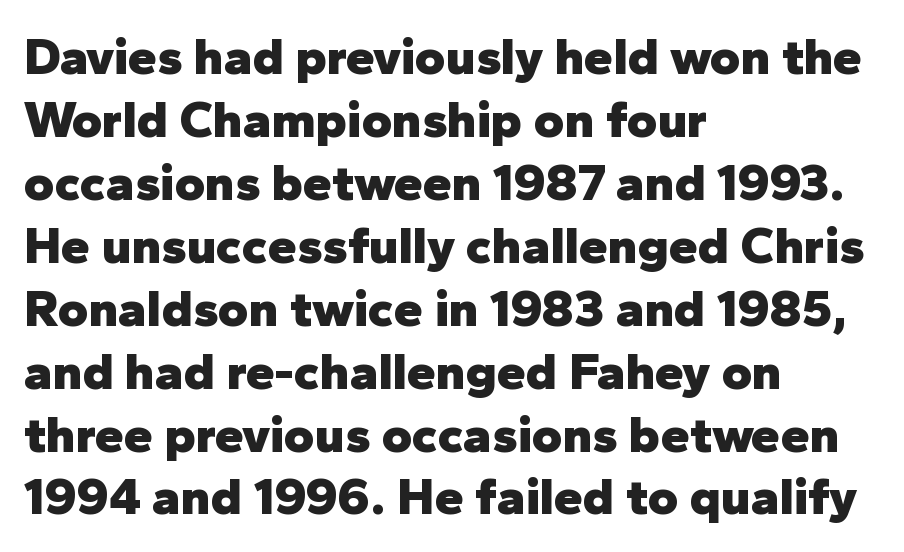
The gap between lines stays unmarked. The letters stand upright; this is a roman face. No extra tracking has been applied to these lines. Nope, no serifs anywhere on these letters.
